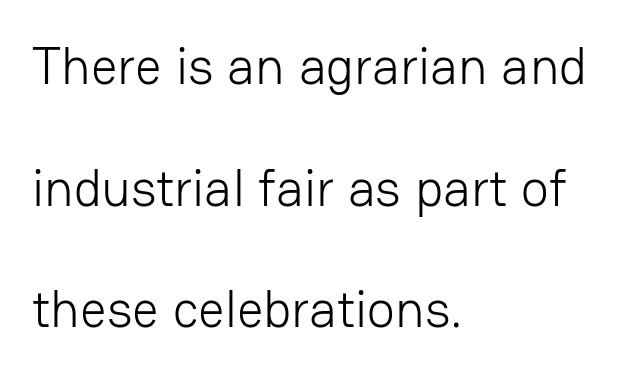
Q: Is the text bold? A: No.
Q: Is the text italic (slanted)? A: No, it is upright.
Q: Is the typeface a serif or a sans-serif typeface? A: Sans-serif.
Q: Is the text underlined? A: No.
Q: How is the paragraph aligned? A: Left-aligned.
Q: Is the spacing between letters normal or unusually wide? A: Normal.
Q: Is the spacing between lines tight, normal or loose? A: Loose.
Q: Width (condensed, normal, or wide)? A: Normal.
Q: Stroke contrast? A: Low.
Q: x-height? A: Medium.
Q: Monospaced? A: No.
